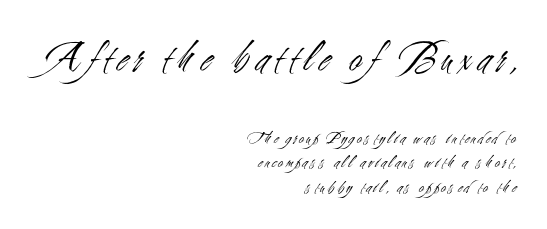
Q: Is the text bold? A: No.
Q: Is the text italic (slanted)? A: Yes.
Q: Is the typeface a serif or a sans-serif typeface? A: Sans-serif.
Q: Is the text underlined? A: No.
Q: How is the paragraph aligned? A: Right-aligned.
Q: Is the spacing between lines tight, normal or loose? A: Normal.
Q: Which block of text is set in a larger size, the first (top) or the second (bottom)? A: The first (top) one.
Q: Width (condensed, normal, or wide)? A: Condensed.
Q: Stroke contrast? A: Medium.
Q: x-height? A: Small.
Q: Monospaced? A: No.
